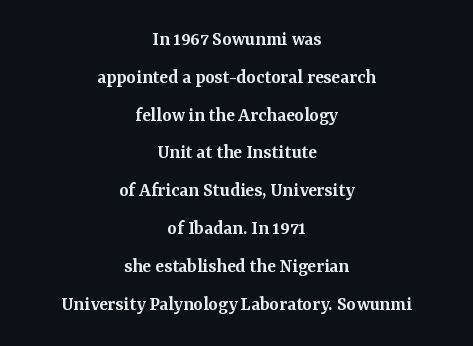
Alignment: centered. Caption: semibold face, moderately heavy strokes. Each word holds together tightly as a unit, with standard inter-letter gaps. These lines were composed using upright roman letters.
